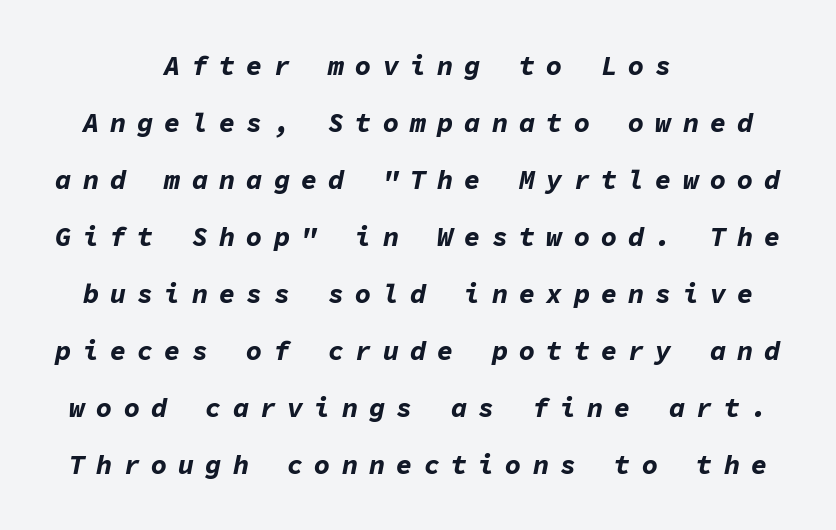
{"italic": "yes", "lean": "right", "slant_degrees": 11, "bold": "yes", "underline": "no", "align": "center", "line_spacing": "loose", "line_spacing_ratio": 2.11, "letter_spacing": "wide", "letter_spacing_em": 0.41, "glyph_px": 27}
